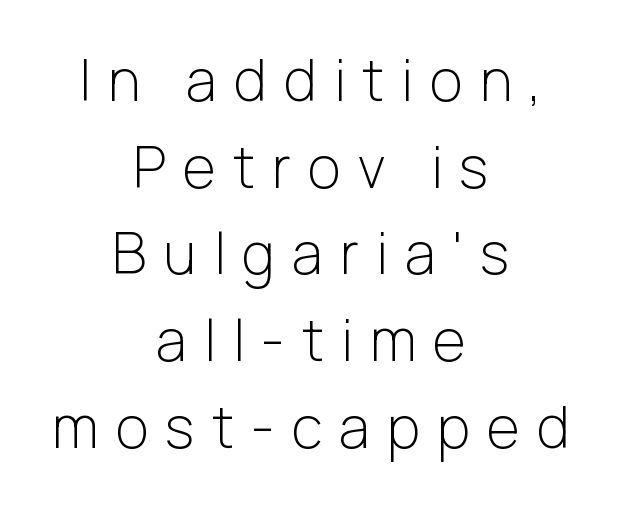
The image shows 57 px light sans-serif type, upright; set centered, normal line spacing (1.52x), unusually wide letter spacing (+0.3 em), not underlined; low stroke contrast and a medium x-height.
